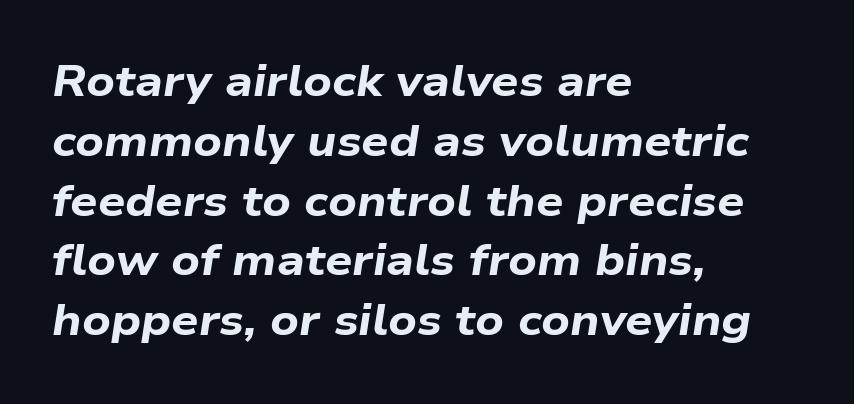
The image shows 43 px bold, wide type, italic (leaning right); set left-aligned, normal line spacing (1.39x), normal letter spacing, not underlined; low stroke contrast and a medium x-height.
